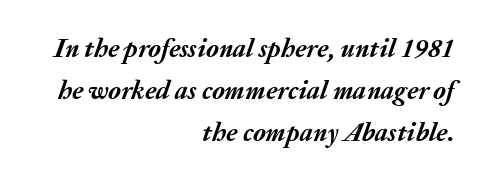
The image shows 26 px bold type, italic (leaning right); set right-aligned, normal line spacing (1.61x), normal letter spacing, not underlined.
